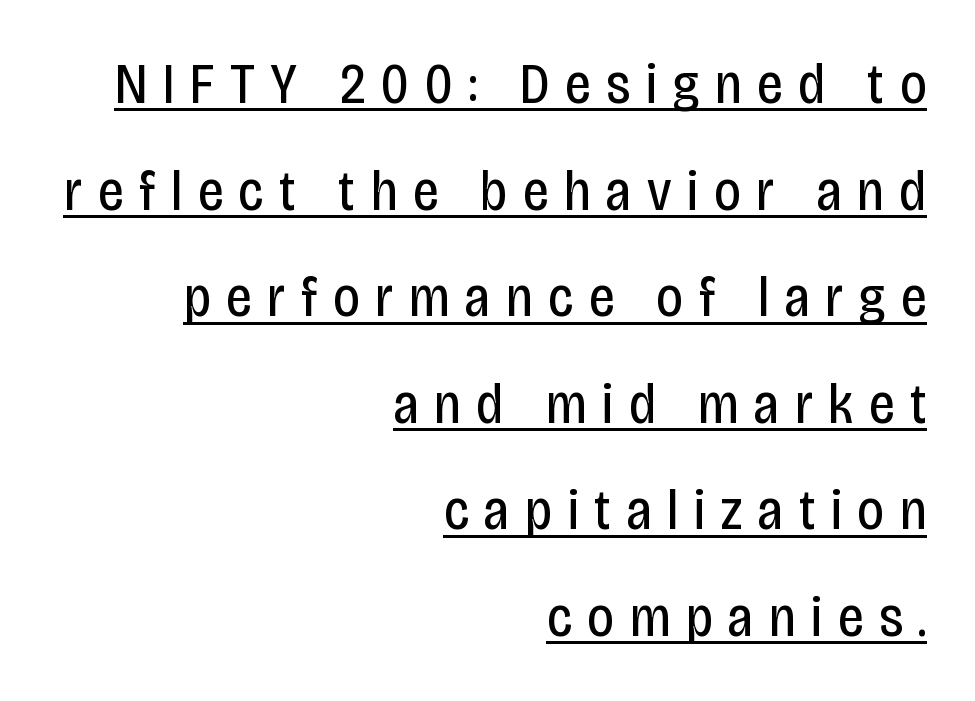
The image shows 57 px regular-weight, condensed sans-serif type, upright; set right-aligned, line spacing 1.87x, unusually wide letter spacing (+0.28 em), underlined; low stroke contrast and a large x-height.
